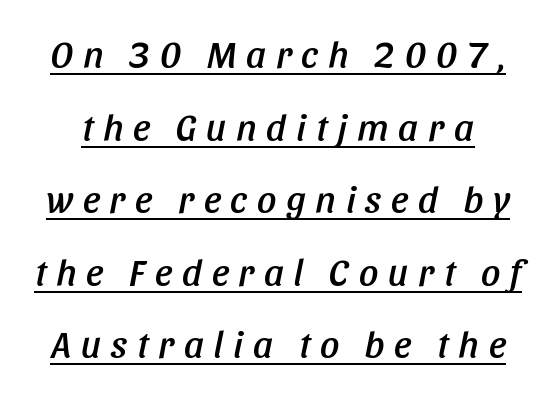
The image shows 38 px condensed type, italic (leaning right); set loose line spacing (1.91x), unusually wide letter spacing (+0.26 em), underlined; low stroke contrast and a large x-height.
